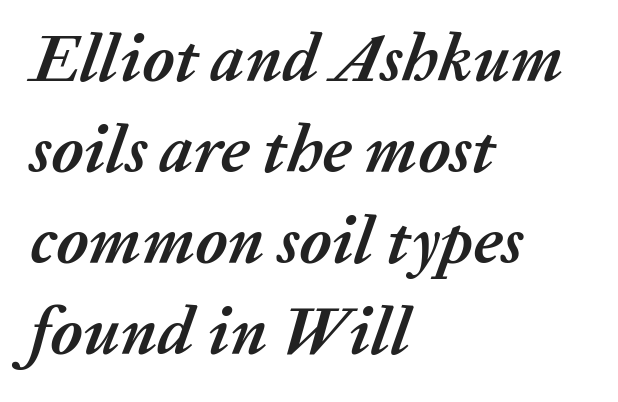
Q: Is the text bold? A: Yes.
Q: Is the text italic (slanted)? A: Yes, it leans right by about 20 degrees.
Q: Is the text underlined? A: No.
Q: How is the paragraph aligned? A: Left-aligned.
Q: Is the spacing between letters normal or unusually wide? A: Normal.
Q: Is the spacing between lines tight, normal or loose? A: Normal.
Q: Width (condensed, normal, or wide)? A: Normal.
Q: Stroke contrast? A: Medium.
Q: x-height? A: Medium.
Q: Monospaced? A: No.
